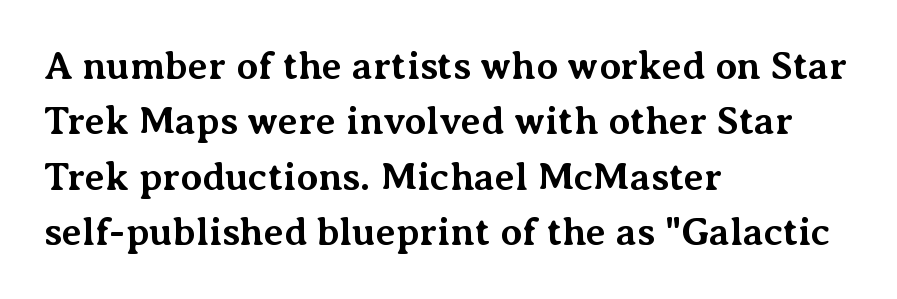
The image shows 39 px bold serif type, upright; set left-aligned, normal line spacing (1.42x), normal letter spacing, not underlined; medium stroke contrast and a medium x-height.
